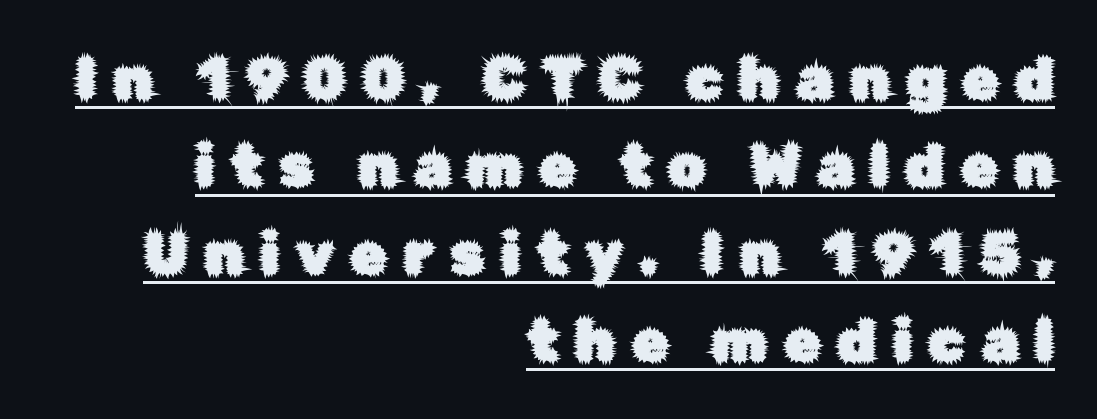
{"serif": "no", "italic": "no", "width": "normal", "stroke_contrast": "low", "x_height": "medium", "monospaced": "no", "underline": "yes", "align": "right", "line_spacing": "normal", "line_spacing_ratio": 1.48, "letter_spacing": "wide", "letter_spacing_em": 0.28, "glyph_px": 59}
